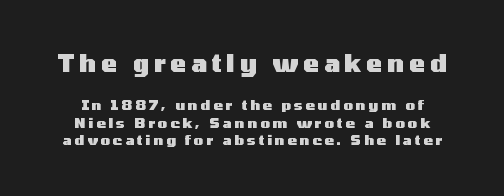
The image shows 24 px bold type, upright; set line spacing 1.22x, unusually wide letter spacing (+0.2 em), not underlined; the first (top) block is 1.71x larger.
